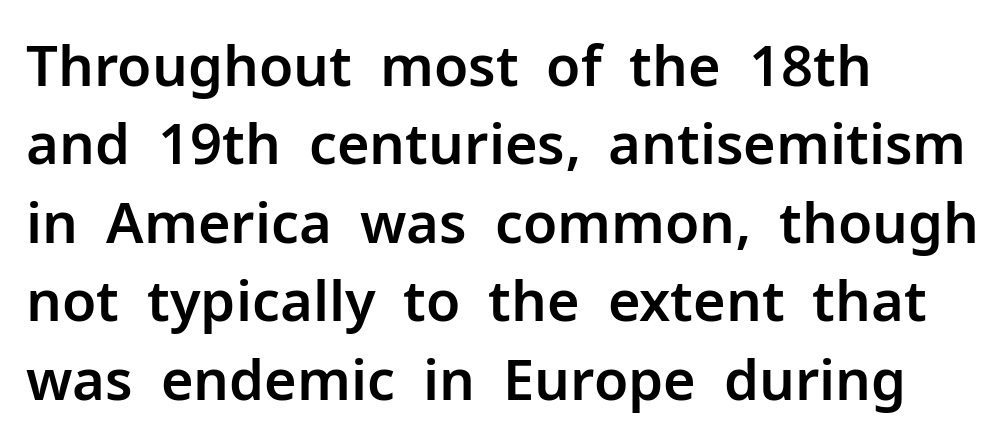
{"serif": "no", "italic": "no", "width": "normal", "stroke_contrast": "low", "x_height": "medium", "monospaced": "no", "underline": "no", "align": "left", "line_spacing": "normal", "line_spacing_ratio": 1.4, "letter_spacing": "normal", "letter_spacing_em": 0.0, "glyph_px": 56}
